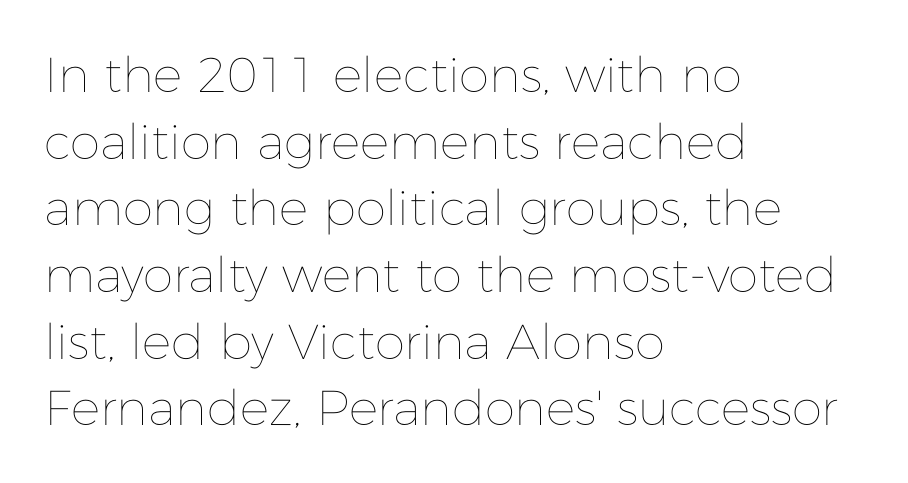
Think of a printed novel: that variable character pitch is what you see here. Rendered with straight, roman letterforms. Does extra space separate the letters? No, they use regular spacing. Students, observe: this is what conventionally led text looks like.
